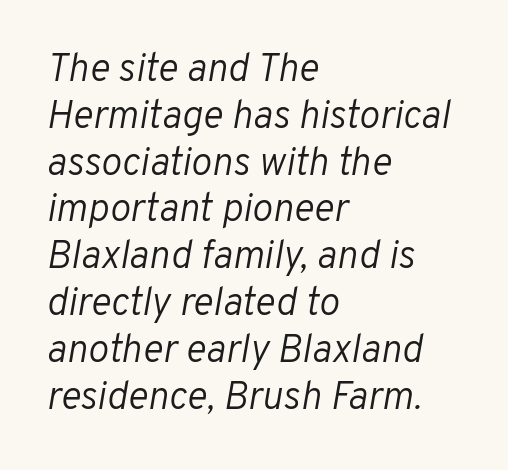
{"italic": "yes", "lean": "right", "slant_degrees": 10, "bold": "no", "weight": "light", "width": "normal", "stroke_contrast": "low", "x_height": "medium", "monospaced": "no", "underline": "no", "align": "left", "line_spacing_ratio": 1.2, "letter_spacing": "normal", "letter_spacing_em": 0.0, "glyph_px": 39}
